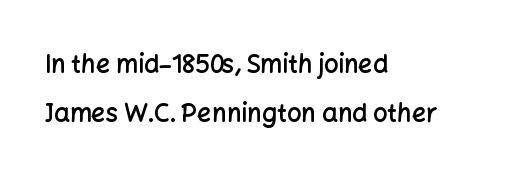
All the whitespace from short lines collects on the right. Here the glyphs are tracked normally, forming tight word shapes. Is there much room between lines? Yes — plenty of vertical air separates them. Posture: upright roman.
